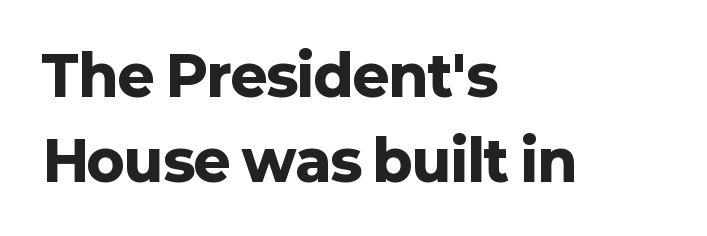
The image shows 55 px heavy sans-serif type, upright; set left-aligned, normal line spacing (1.54x), normal letter spacing, not underlined; low stroke contrast and a medium x-height.
